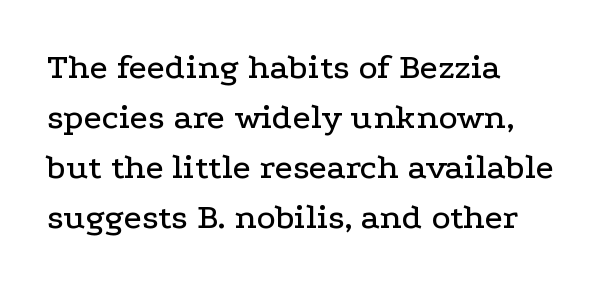
The image shows 36 px wide serif type, upright; set left-aligned, normal line spacing (1.39x), normal letter spacing, not underlined; low stroke contrast and a medium x-height.
